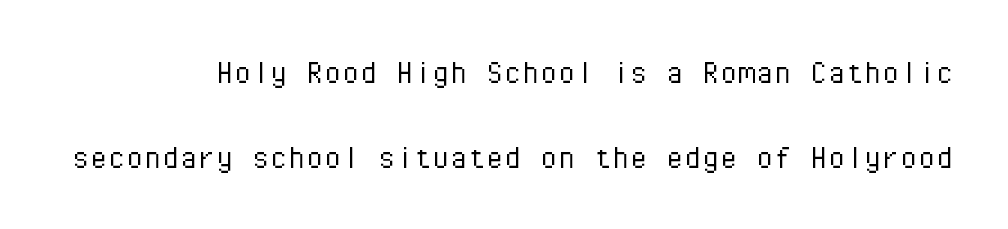
The image shows 36 px light sans-serif type, upright, monospaced; set loose line spacing (2.37x), normal letter spacing, not underlined; low stroke contrast and a medium x-height.
